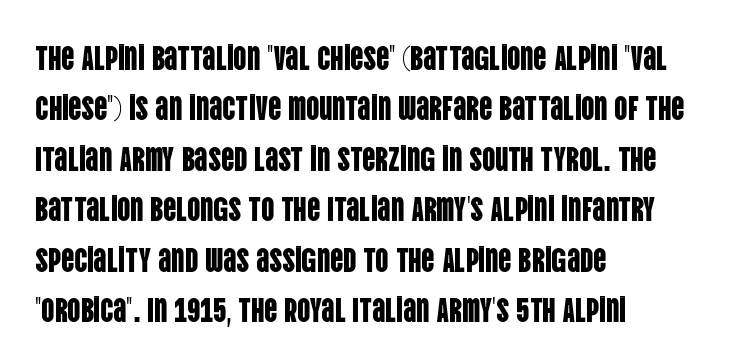
A typesetter would call this leading conventional body-copy spacing. These lines keep a tight, regular rhythm from letter to letter. Font category for this specimen: sans-serif. The lines are quadded left. The face used here is proportionally spaced, like ordinary book or web type.
